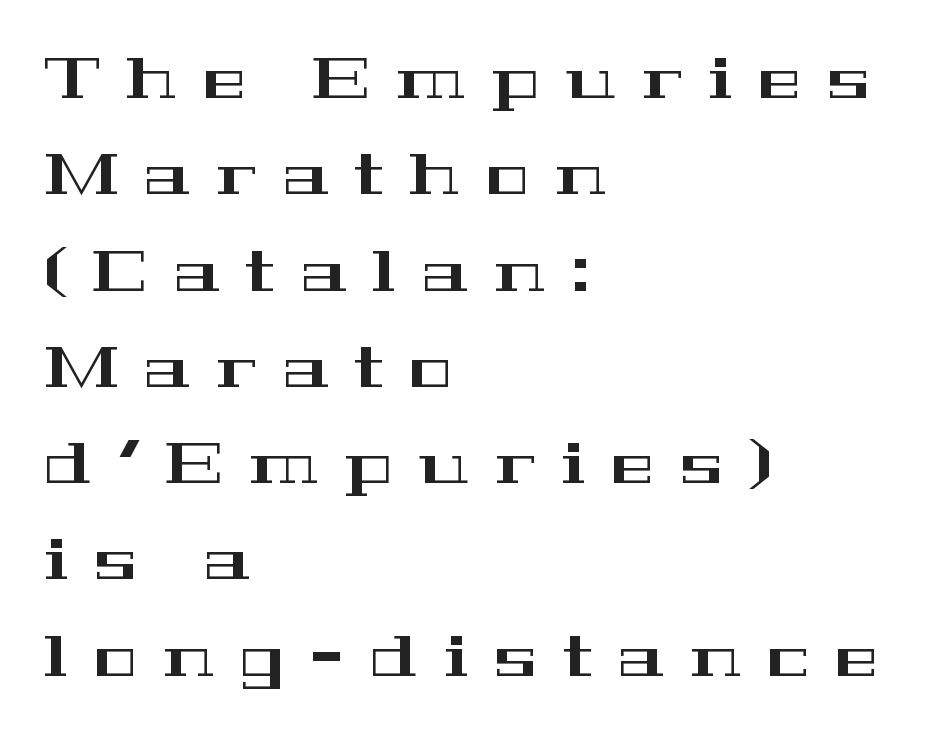
{"serif": "yes", "italic": "no", "width": "wide", "stroke_contrast": "high", "x_height": "medium", "monospaced": "no", "underline": "no", "align": "left", "line_spacing": "normal", "line_spacing_ratio": 1.66, "letter_spacing": "wide", "letter_spacing_em": 0.45, "glyph_px": 58}
